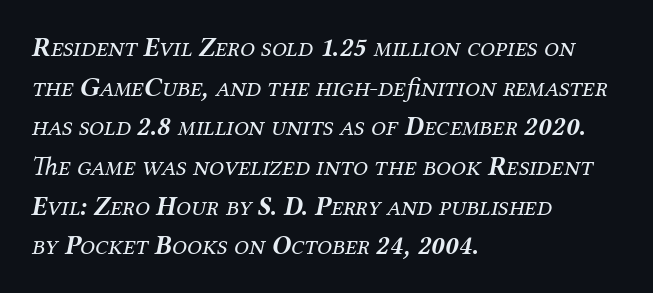
Q: Is the text bold? A: No.
Q: Is the text italic (slanted)? A: Yes, it leans right by about 12 degrees.
Q: Is the text underlined? A: No.
Q: How is the paragraph aligned? A: Left-aligned.
Q: Is the spacing between letters normal or unusually wide? A: Normal.
Q: Is the spacing between lines tight, normal or loose? A: Normal.
